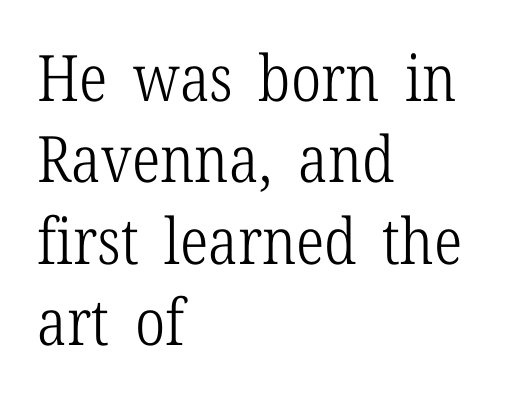
{"serif": "yes", "italic": "no", "bold": "no", "weight": "light", "width": "condensed", "stroke_contrast": "low", "x_height": "medium", "monospaced": "no", "underline": "no", "align": "left", "line_spacing": "normal", "line_spacing_ratio": 1.27, "letter_spacing": "normal", "letter_spacing_em": 0.0, "glyph_px": 64}
